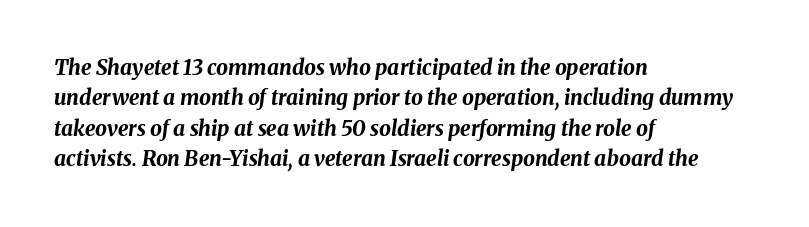
The image shows 21 px bold type, italic (leaning right); set left-aligned, normal line spacing (1.45x), normal letter spacing, not underlined.
